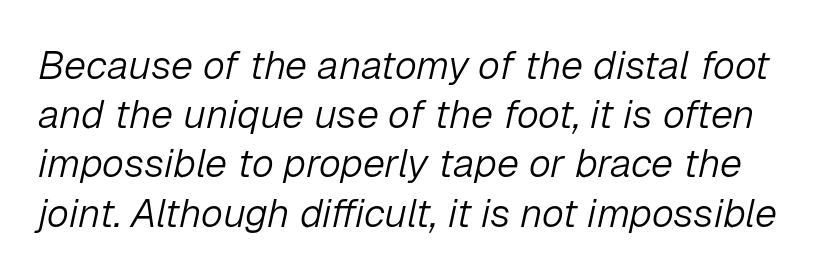
{"italic": "yes", "lean": "right", "slant_degrees": 12, "bold": "no", "weight": "light", "width": "normal", "stroke_contrast": "low", "x_height": "medium", "monospaced": "no", "underline": "no", "line_spacing_ratio": 1.23, "letter_spacing": "normal", "letter_spacing_em": 0.0, "glyph_px": 40}
